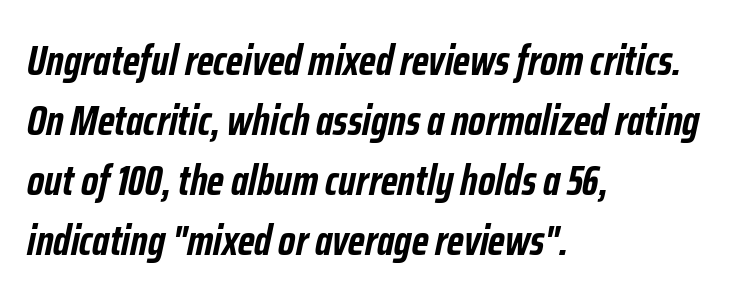
{"italic": "yes", "lean": "right", "slant_degrees": 12, "bold": "yes", "weight": "semibold", "width": "condensed", "stroke_contrast": "low", "x_height": "medium", "monospaced": "no", "underline": "no", "align": "left", "line_spacing": "normal", "line_spacing_ratio": 1.43, "letter_spacing": "normal", "letter_spacing_em": 0.0, "glyph_px": 42}
